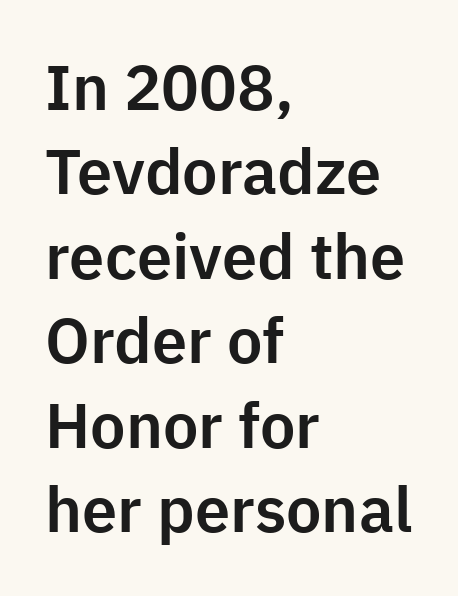
The image shows 63 px sans-serif type, upright; set left-aligned, normal line spacing (1.34x), normal letter spacing, not underlined; low stroke contrast and a medium x-height.
